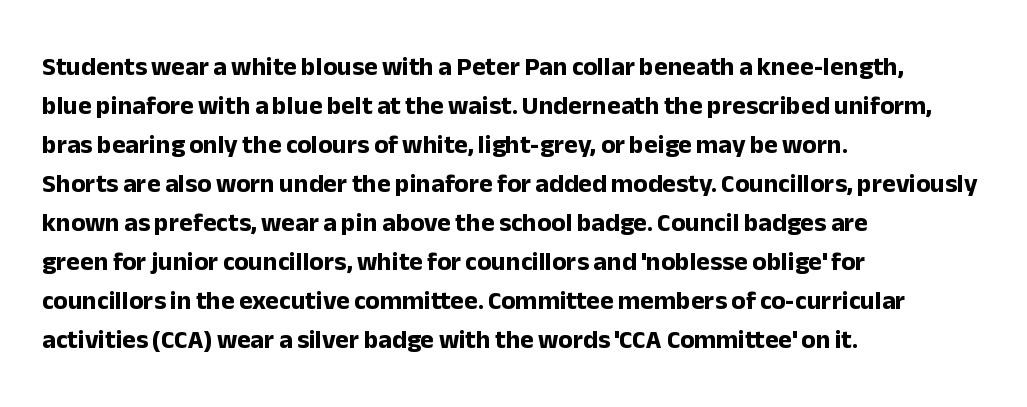
Successive baselines arrive at the customary interval. Nope, not italic — everything's standing straight. Stroke thickness is high; the sample reads as a true bold. Line starts are locked; line ends wander. Clear beneath every line of the passage. The line texture is even and compact thanks to regular tracking.
